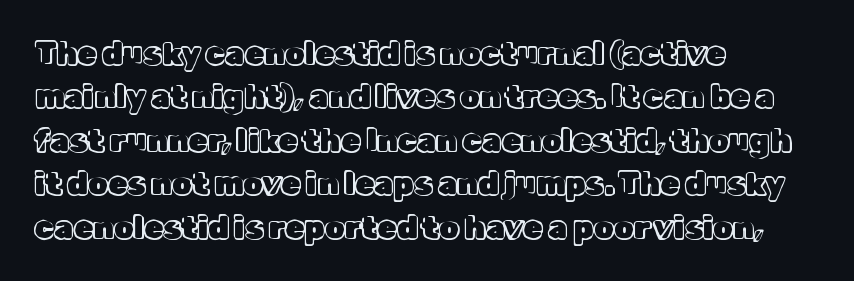
Designer's note — italics off, roman on. Successive baselines arrive at the customary interval. Caption: multi-line text, flush left, ragged right. Nobody touched the tracking dial on this one. The letters advance in unequal steps, a hallmark of proportional type. Plain, unruled lines of type.
